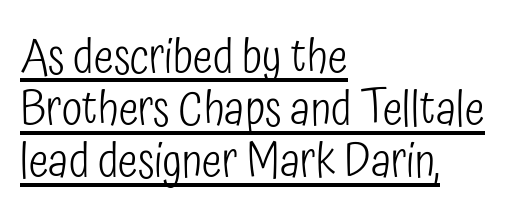
Think of a printed novel: that variable character pitch is what you see here. Unlike a traditional serif, this face leaves its strokes unadorned. Baseline-to-baseline distance is barely more than the letter height. Observe the ordinary spacing: letters are neighbours, not strangers. No heavy texture on the line: the type isn't bold. A continuous stroke trails under the words, as in a hyperlink.
